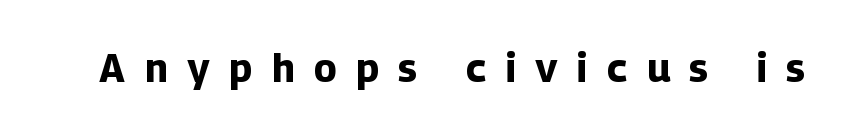
{"serif": "no", "italic": "no", "bold": "yes", "weight": "bold", "width": "normal", "stroke_contrast": "low", "x_height": "medium", "monospaced": "no", "underline": "no", "letter_spacing": "wide", "letter_spacing_em": 0.5, "glyph_px": 39}
